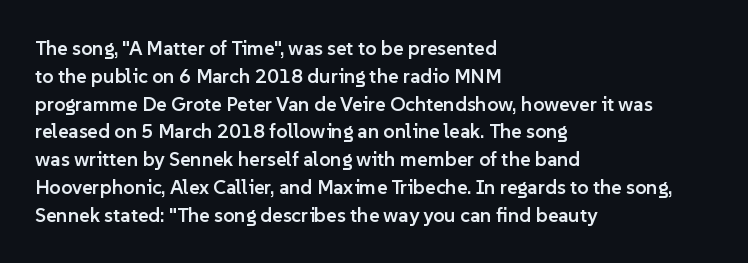
Q: Is the text bold? A: Semi-bold.
Q: Is the text italic (slanted)? A: No, it is upright.
Q: Is the text underlined? A: No.
Q: How is the paragraph aligned? A: Left-aligned.
Q: Is the spacing between letters normal or unusually wide? A: Normal.
Q: Is the spacing between lines tight, normal or loose? A: Normal.
